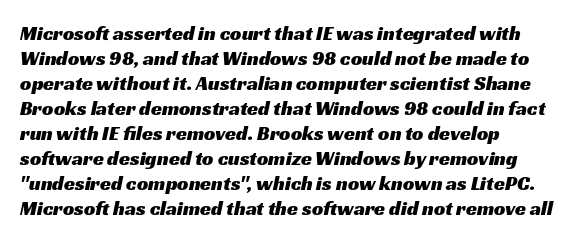
Q: Is the text underlined? A: No.
Q: How is the paragraph aligned? A: Left-aligned.
Q: Is the spacing between letters normal or unusually wide? A: Normal.
Q: Is the spacing between lines tight, normal or loose? A: Normal.
